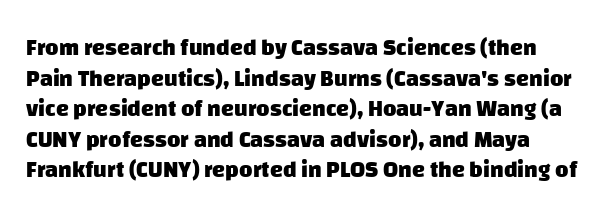
The designer left line spacing at the default. Bold? Absolutely — the strokes are thick and heavy. Compared with typical body copy, the letter spacing here is the same. Unmarked baselines from the first word to the last.
